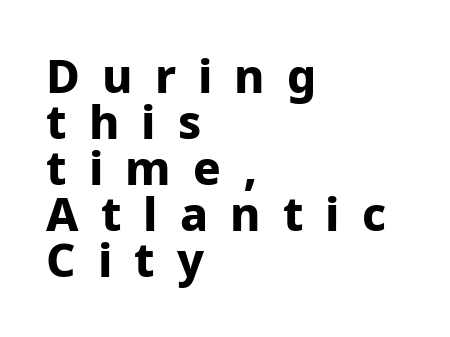
What stands out about the letter spacing? Its width — letters are far apart. The gap between lines stays unmarked. Caption: bold face, heavy strokes. You could barely slide anything between these rows. The designer went with a sans here, leaving each stem footless. Think of a printed novel: that variable character pitch is what you see here.
